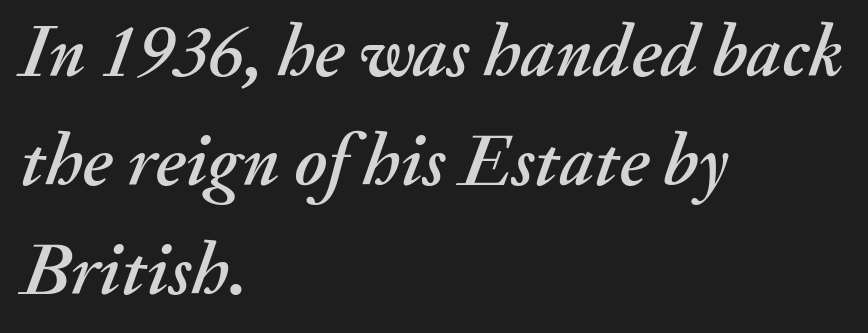
Q: Is the text italic (slanted)? A: Yes, it leans right by about 20 degrees.
Q: Is the text underlined? A: No.
Q: How is the paragraph aligned? A: Left-aligned.
Q: Is the spacing between letters normal or unusually wide? A: Normal.
Q: Is the spacing between lines tight, normal or loose? A: Normal.
Q: Width (condensed, normal, or wide)? A: Normal.
Q: Stroke contrast? A: Medium.
Q: x-height? A: Small.
Q: Monospaced? A: No.
